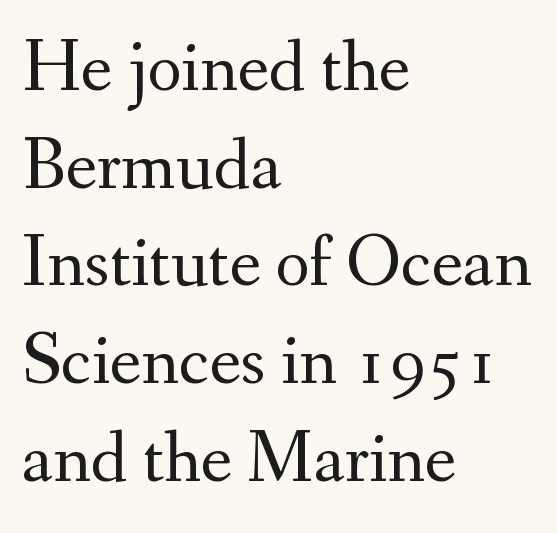
{"serif": "yes", "italic": "no", "bold": "no", "weight": "regular", "width": "normal", "stroke_contrast": "medium", "x_height": "small", "monospaced": "no", "underline": "no", "align": "left", "line_spacing": "normal", "line_spacing_ratio": 1.32, "letter_spacing": "normal", "letter_spacing_em": 0.0, "glyph_px": 74}
